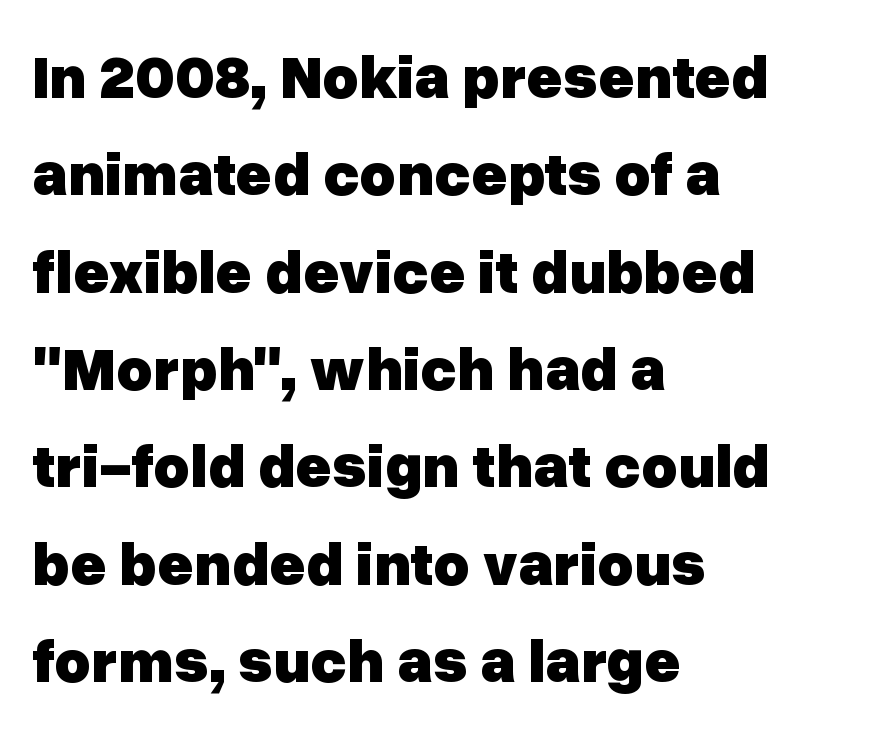
Q: Is the text bold? A: Yes.
Q: Is the text italic (slanted)? A: No, it is upright.
Q: Is the typeface a serif or a sans-serif typeface? A: Sans-serif.
Q: Is the text underlined? A: No.
Q: How is the paragraph aligned? A: Left-aligned.
Q: Is the spacing between letters normal or unusually wide? A: Normal.
Q: Is the spacing between lines tight, normal or loose? A: Normal.
Q: Width (condensed, normal, or wide)? A: Normal.
Q: Stroke contrast? A: Low.
Q: x-height? A: Medium.
Q: Monospaced? A: No.
